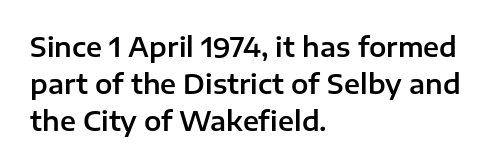
Inter-character spacing is left at the font's built-in metrics. Bare-footed words on every line. Every stem runs plumb, perpendicular to the baseline. Line spacing here is normal. Every row of glyphs begins at an identical x-position on the left.
